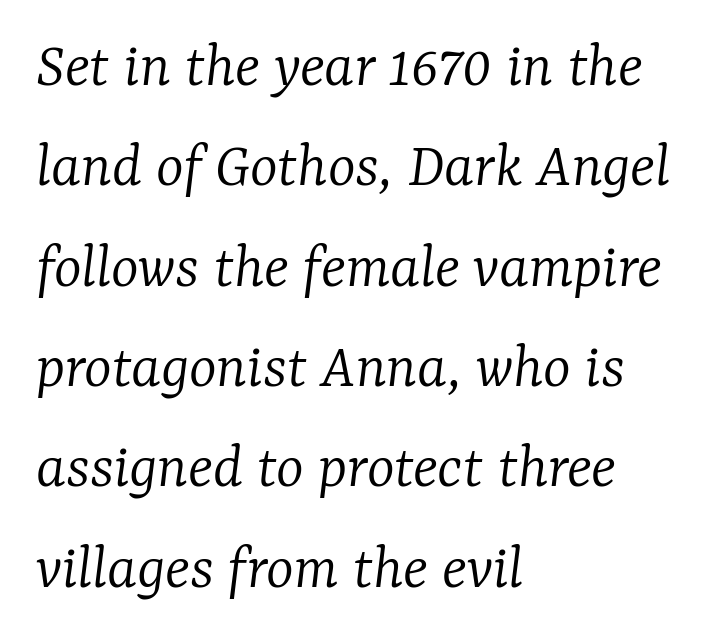
{"serif": "yes", "italic": "yes", "lean": "right", "slant_degrees": 7, "bold": "no", "weight": "light", "width": "normal", "stroke_contrast": "low", "x_height": "medium", "monospaced": "no", "underline": "no", "align": "left", "line_spacing": "normal", "line_spacing_ratio": 1.52, "letter_spacing": "normal", "letter_spacing_em": 0.0, "glyph_px": 66}
